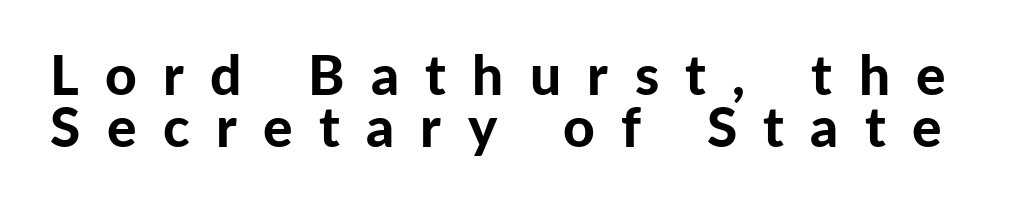
The image shows 55 px bold sans-serif type, upright; set tight line spacing (0.95x), unusually wide letter spacing (+0.48 em), not underlined; low stroke contrast and a medium x-height.
